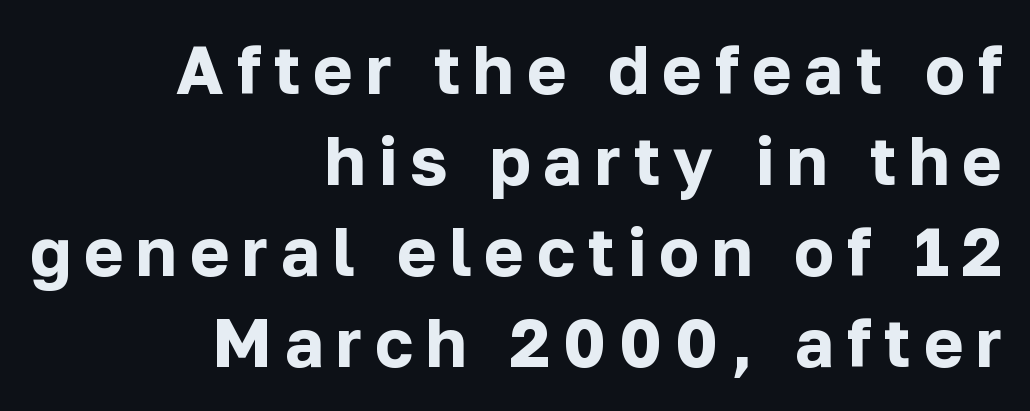
The image shows 67 px bold sans-serif type, upright; set right-aligned, normal line spacing (1.36x), not underlined; low stroke contrast and a medium x-height.
